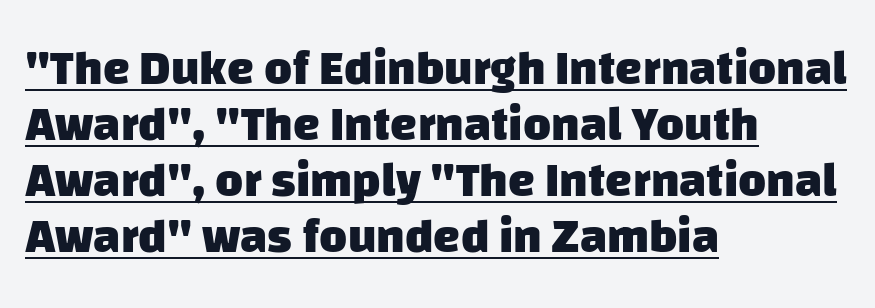
Q: Is the text bold? A: Yes.
Q: Is the typeface a serif or a sans-serif typeface? A: Sans-serif.
Q: Is the text underlined? A: Yes.
Q: How is the paragraph aligned? A: Left-aligned.
Q: Is the spacing between letters normal or unusually wide? A: Normal.
Q: Width (condensed, normal, or wide)? A: Normal.
Q: Stroke contrast? A: Low.
Q: x-height? A: Large.
Q: Monospaced? A: No.
